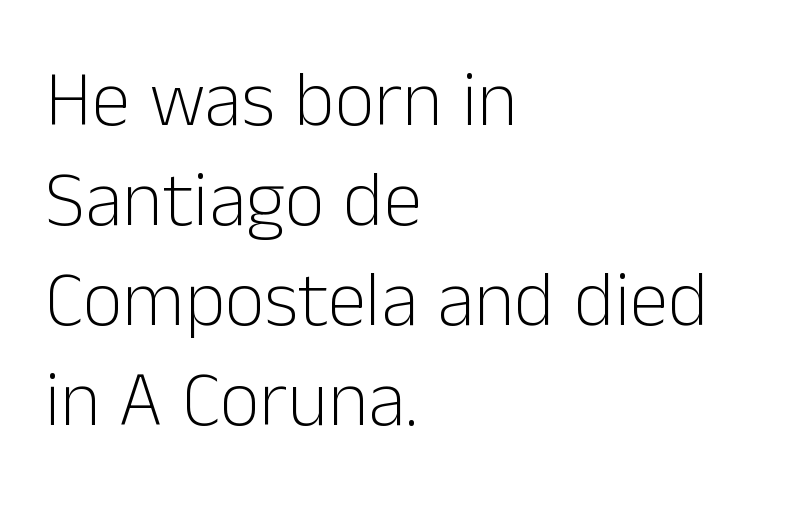
Weight: in the light-to-regular range. The rendering shows plain stroke endings on the letterforms — a sans-serif design. The rendering uses natural spacing where letterforms have individual widths. Only glyphs here, with clear space below each row. Students, note that the glyphs here touch the page at normal intervals. These lines are set flush left with a ragged right edge.
